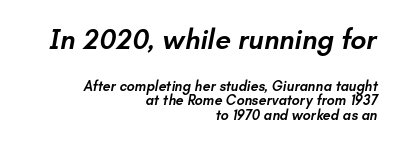
{"serif": "no", "bold": "semi", "weight": "semibold", "width": "normal", "stroke_contrast": "low", "x_height": "small", "monospaced": "no", "underline": "no", "align": "right", "line_spacing": "tight", "line_spacing_ratio": 1.05, "letter_spacing": "normal", "letter_spacing_em": 0.0, "larger_block": "first", "size_ratio": 2.0, "glyph_px": 28}
